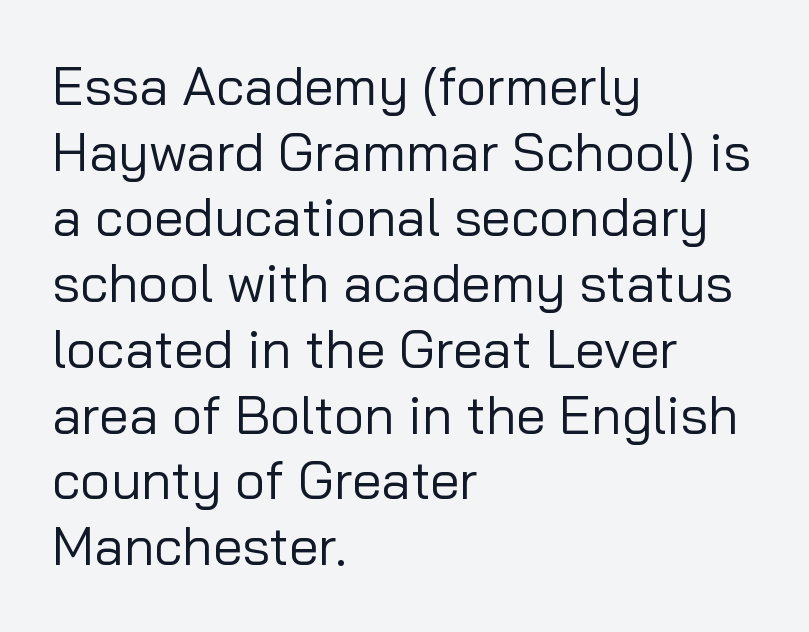
The image shows 53 px regular-weight sans-serif type, upright; set left-aligned, line spacing 1.24x, normal letter spacing, not underlined; low stroke contrast and a medium x-height.
